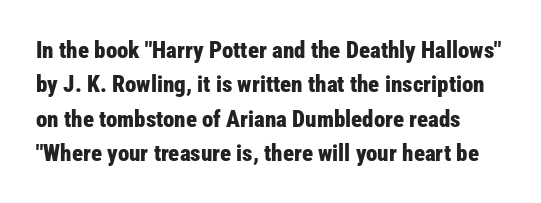
Q: Is the text bold? A: Yes.
Q: Is the text italic (slanted)? A: No, it is upright.
Q: Is the text underlined? A: No.
Q: Is the spacing between letters normal or unusually wide? A: Normal.
Q: Is the spacing between lines tight, normal or loose? A: Normal.
